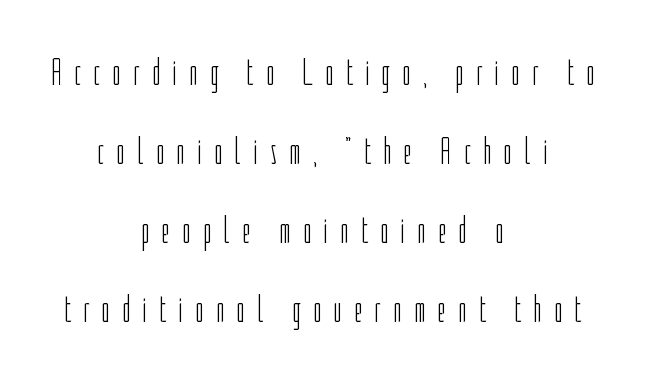
{"serif": "no", "italic": "no", "bold": "no", "weight": "light", "width": "condensed", "stroke_contrast": "low", "x_height": "medium", "monospaced": "no", "underline": "no", "align": "center", "line_spacing": "loose", "line_spacing_ratio": 2.08, "letter_spacing": "wide", "letter_spacing_em": 0.31, "glyph_px": 38}
